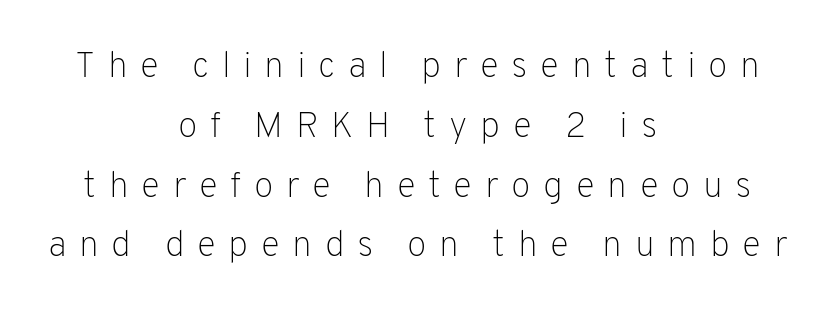
Q: Is the text bold? A: No.
Q: Is the text italic (slanted)? A: No, it is upright.
Q: Is the typeface a serif or a sans-serif typeface? A: Sans-serif.
Q: Is the text underlined? A: No.
Q: How is the paragraph aligned? A: Centered.
Q: Is the spacing between letters normal or unusually wide? A: Unusually wide.
Q: Is the spacing between lines tight, normal or loose? A: Normal.
Q: Width (condensed, normal, or wide)? A: Normal.
Q: Stroke contrast? A: Low.
Q: x-height? A: Medium.
Q: Monospaced? A: No.
